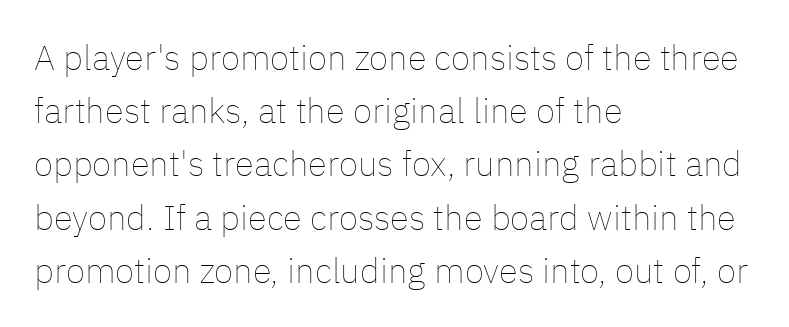
Q: Is the text bold? A: No.
Q: Is the text italic (slanted)? A: No, it is upright.
Q: Is the text underlined? A: No.
Q: How is the paragraph aligned? A: Left-aligned.
Q: Is the spacing between letters normal or unusually wide? A: Normal.
Q: Is the spacing between lines tight, normal or loose? A: Normal.
Q: Width (condensed, normal, or wide)? A: Normal.
Q: Stroke contrast? A: Low.
Q: x-height? A: Medium.
Q: Monospaced? A: No.
